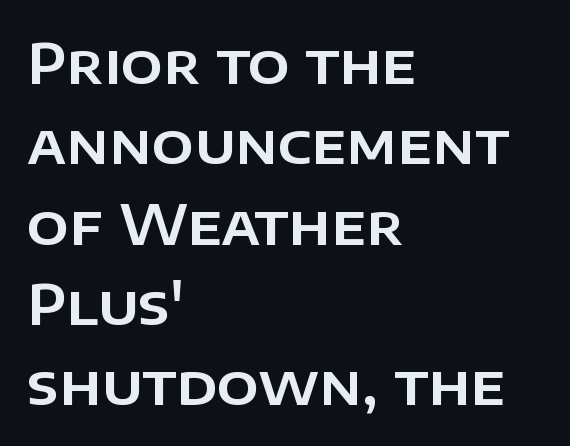
This sample keeps an unexceptional amount of space between lines. The axis of the letterforms is exactly vertical. Does extra space separate the letters? No, they use regular spacing. Short and long lines alike share a common starting point at left. Type style note: lacks serifs. Do the characters align in a grid? No, the font is proportional.
